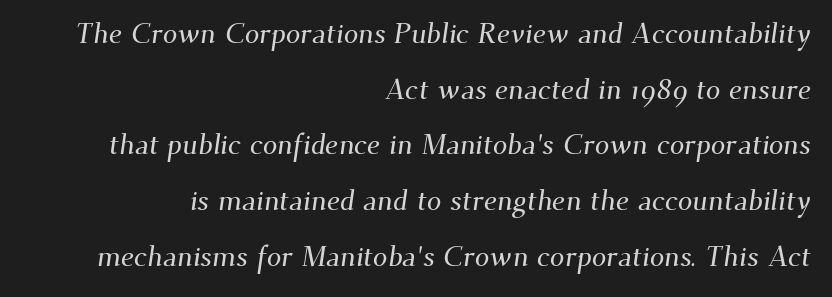
The image shows 29 px serif type; set right-aligned, loose line spacing (1.92x), normal letter spacing, not underlined; medium stroke contrast and a small x-height.
